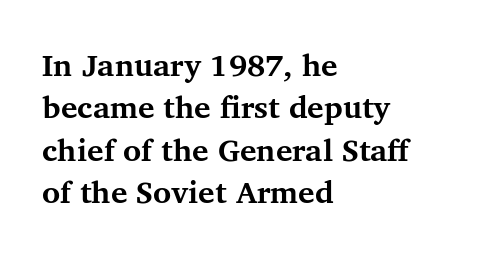
The image shows 31 px bold serif type, upright; set left-aligned, normal line spacing (1.37x), normal letter spacing, not underlined; medium stroke contrast and a medium x-height.
